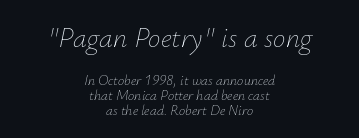
The image shows 28 px thin type, italic (leaning right); set centered, tight line spacing (1.09x), normal letter spacing, not underlined; the first (top) block is 2.0x larger; low stroke contrast and a small x-height.
